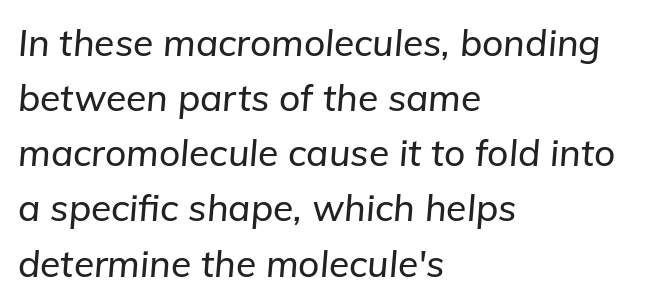
The image shows 37 px text type, italic (leaning right); set left-aligned, normal line spacing (1.49x), normal letter spacing, not underlined; low stroke contrast and a medium x-height.
